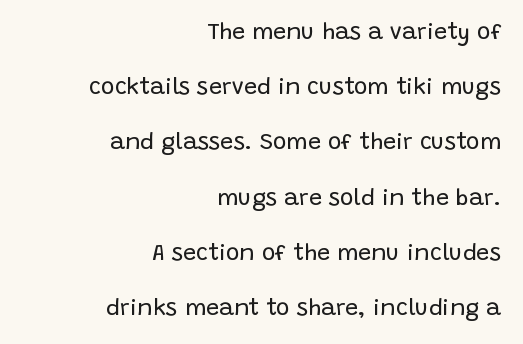
The leading is generous, giving the passage an open texture. Unmarked baselines from the first word to the last. Quick note: not italic, upright. No letter is thick-stroked: the sample isn't bold. This sample is right-justified, so line beginnings fall wherever the words allow.
